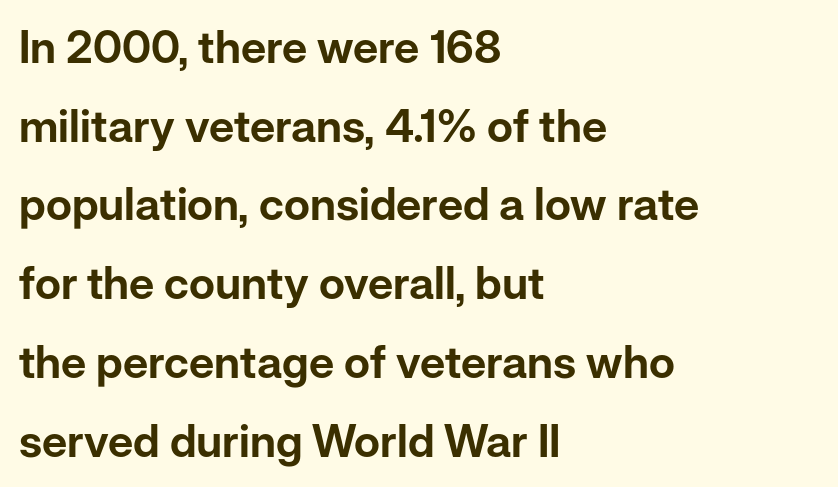
Q: Is the text italic (slanted)? A: No, it is upright.
Q: Is the typeface a serif or a sans-serif typeface? A: Sans-serif.
Q: Is the text underlined? A: No.
Q: How is the paragraph aligned? A: Left-aligned.
Q: Is the spacing between letters normal or unusually wide? A: Normal.
Q: Width (condensed, normal, or wide)? A: Normal.
Q: Stroke contrast? A: Low.
Q: x-height? A: Medium.
Q: Monospaced? A: No.
